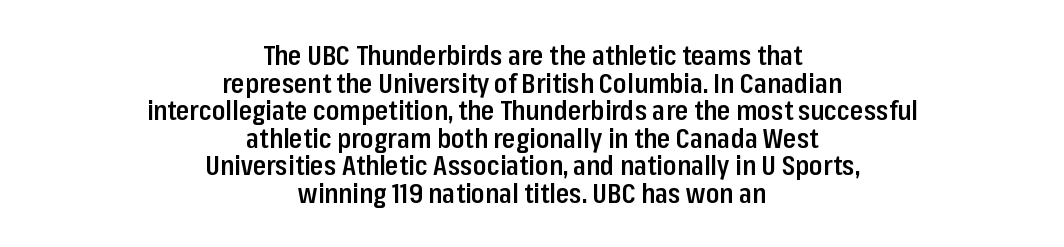
Each new line begins almost immediately beneath the previous one. Which margin do the lines hug? Neither — every line sits in the middle. Honestly, there is no underline to notice here at all. The lettering stays uniformly vertical, giving the passage a roman look. How are the letters spaced? Ordinarily, with no added tracking. The typesetting leans somewhat heavy: a semibold.
